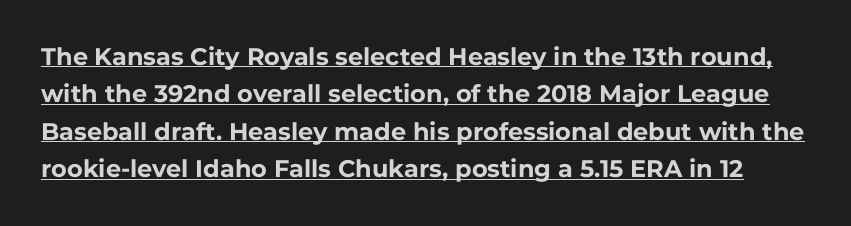
The image shows 24 px bold type, upright; set normal line spacing (1.56x), normal letter spacing, underlined.
